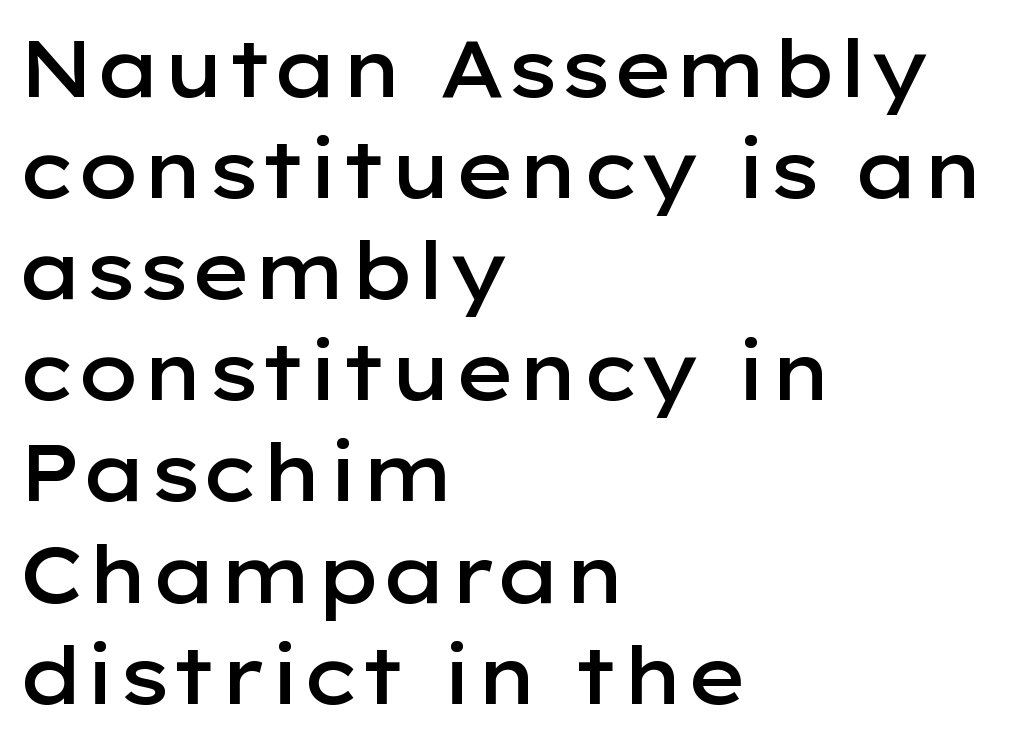
The image shows 79 px semibold, wide sans-serif type, upright; set left-aligned, normal line spacing (1.28x), normal letter spacing, not underlined; low stroke contrast and a medium x-height.
